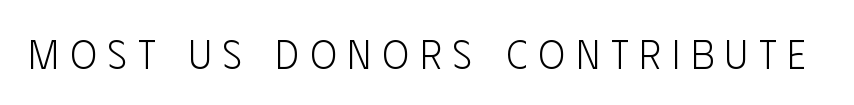
Q: Is the text bold? A: No.
Q: Is the text italic (slanted)? A: No, it is upright.
Q: Is the typeface a serif or a sans-serif typeface? A: Sans-serif.
Q: Is the text underlined? A: No.
Q: Is the spacing between letters normal or unusually wide? A: Unusually wide.
Q: Width (condensed, normal, or wide)? A: Condensed.
Q: Stroke contrast? A: Low.
Q: x-height? A: Large.
Q: Monospaced? A: No.
